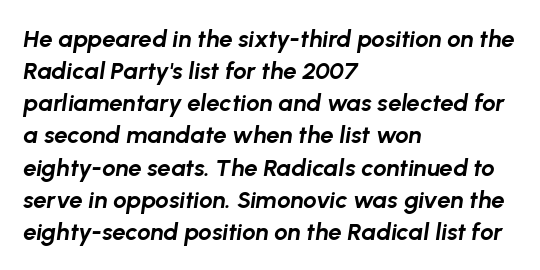
Q: Is the text bold? A: Yes.
Q: Is the text italic (slanted)? A: Yes, it leans right by about 8 degrees.
Q: Is the text underlined? A: No.
Q: How is the paragraph aligned? A: Left-aligned.
Q: Is the spacing between letters normal or unusually wide? A: Normal.
Q: Is the spacing between lines tight, normal or loose? A: Normal.
